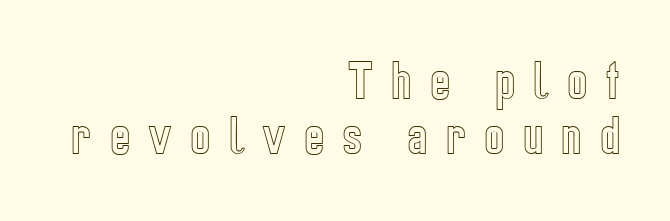
Unmarked baselines from the first word to the last. Every stem runs plumb, perpendicular to the baseline. Quick note: interline space is typical. You could not count columns in this text — the font is proportionally spaced. Tracking value appears strongly positive — letters spread wide.
